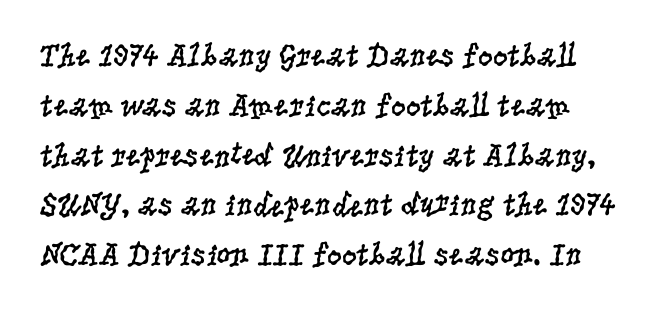
Q: Is the text bold? A: No.
Q: Is the typeface a serif or a sans-serif typeface? A: Serif.
Q: Is the text underlined? A: No.
Q: Is the spacing between letters normal or unusually wide? A: Normal.
Q: Is the spacing between lines tight, normal or loose? A: Normal.
Q: Width (condensed, normal, or wide)? A: Condensed.
Q: Stroke contrast? A: Low.
Q: x-height? A: Large.
Q: Monospaced? A: No.
